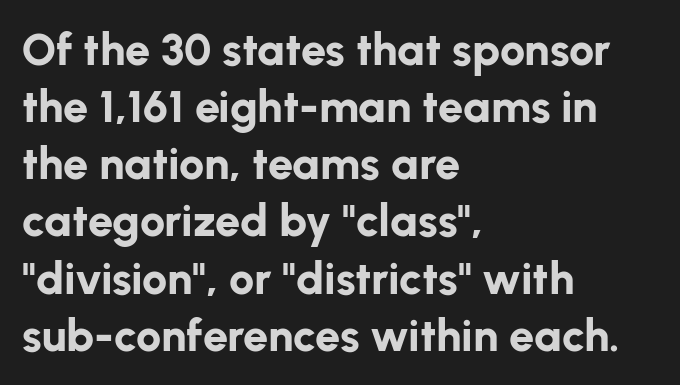
Each row of text sits above clean, open space. What weight is shown? A full bold with thick strokes. Typographically, this falls in the sans-serif category. Do the characters align in a grid? No, the font is proportional.
